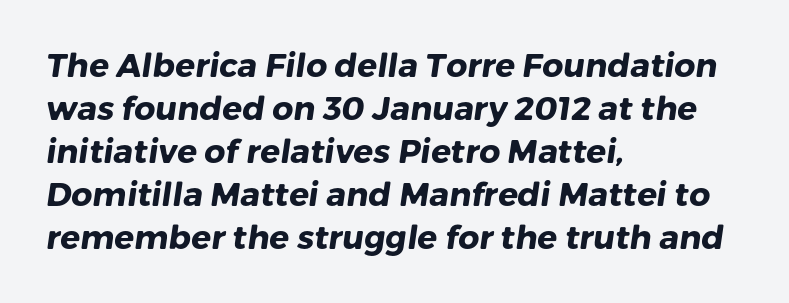
The space beneath each line is pristine and unruled. The letters advance in unequal steps, a hallmark of proportional type. The compositor pushed each line to the left boundary. Tracking here is standard; glyphs follow each other at the usual distance.
